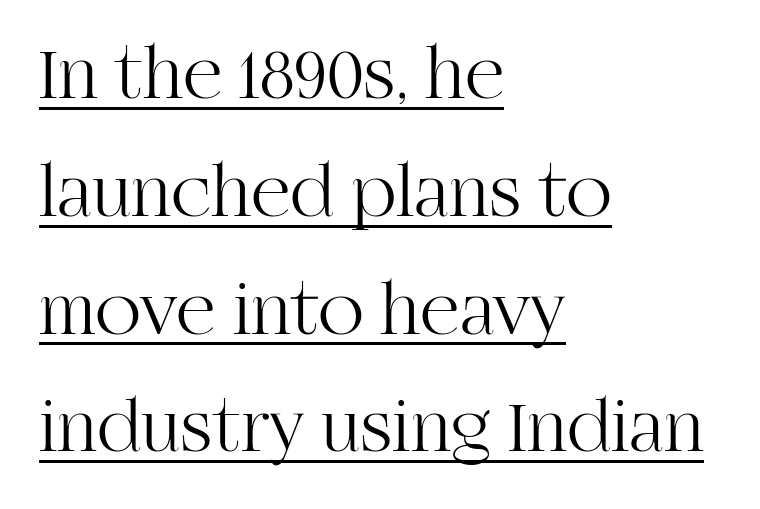
Q: Is the text bold? A: No.
Q: Is the text italic (slanted)? A: No, it is upright.
Q: Is the typeface a serif or a sans-serif typeface? A: Serif.
Q: Is the text underlined? A: Yes.
Q: How is the paragraph aligned? A: Left-aligned.
Q: Is the spacing between letters normal or unusually wide? A: Normal.
Q: Is the spacing between lines tight, normal or loose? A: Normal.
Q: Width (condensed, normal, or wide)? A: Normal.
Q: Stroke contrast? A: High.
Q: x-height? A: Large.
Q: Monospaced? A: No.
